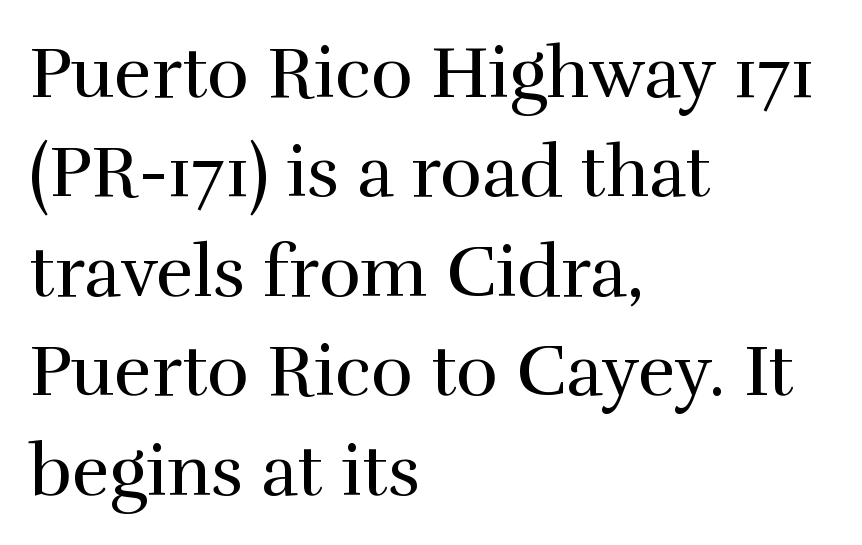
{"serif": "yes", "italic": "no", "bold": "no", "weight": "regular", "width": "normal", "x_height": "medium", "monospaced": "no", "underline": "no", "align": "left", "line_spacing": "normal", "line_spacing_ratio": 1.4, "letter_spacing": "normal", "letter_spacing_em": 0.0, "glyph_px": 71}
